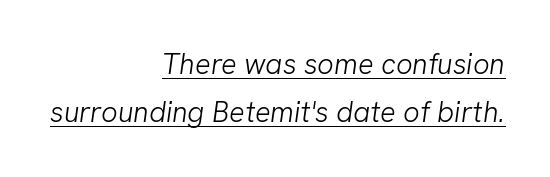
Q: Is the text bold? A: No.
Q: Is the typeface a serif or a sans-serif typeface? A: Sans-serif.
Q: Is the text underlined? A: Yes.
Q: How is the paragraph aligned? A: Right-aligned.
Q: Is the spacing between letters normal or unusually wide? A: Normal.
Q: Is the spacing between lines tight, normal or loose? A: Normal.
Q: Width (condensed, normal, or wide)? A: Normal.
Q: Stroke contrast? A: Low.
Q: x-height? A: Medium.
Q: Monospaced? A: No.
